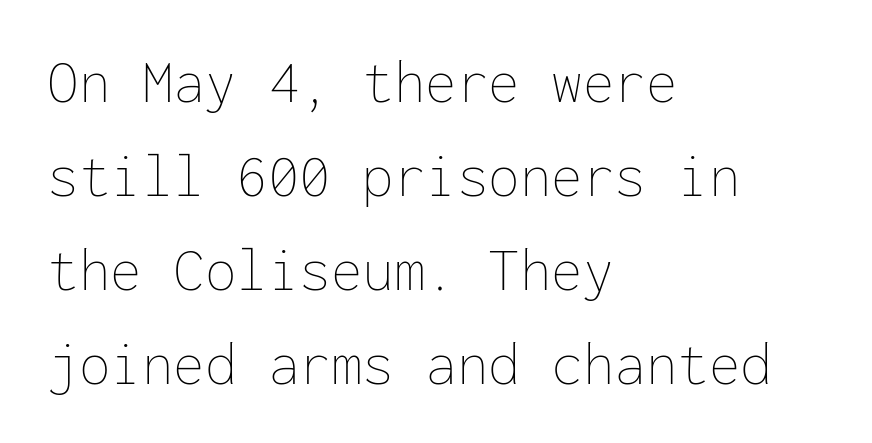
The letters stand straight up with perfectly vertical stems. Does the leading feel generous? No, just average. The type is set solid horizontally, with unmodified tracking. Stems here are at most as thick as an everyday book face.
